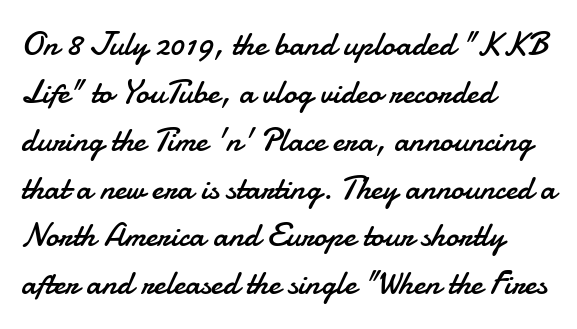
The image shows 33 px regular-weight sans-serif type; set left-aligned, normal line spacing (1.45x), normal letter spacing, not underlined; low stroke contrast and a small x-height.
